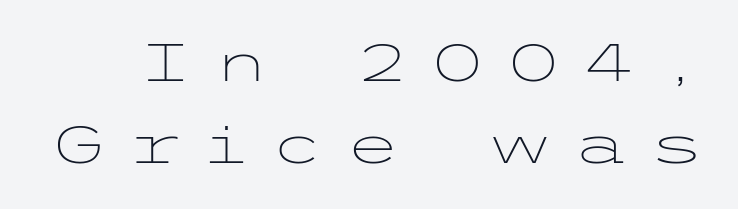
Spacing between characters has been opened up far beyond the box default. This sample uses an upright cut, with every glyph sitting square on the baseline. The space directly below the letters is spotless. Grotesque or geometric, the face here clearly has no serifs. A quiet, ordinary-to-light weight characterises the typeface. If you measured baseline to baseline, you'd find a middling distance.
